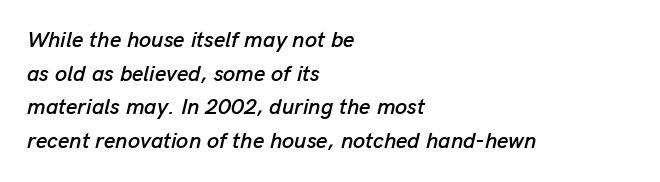
{"italic": "yes", "lean": "right", "slant_degrees": 13, "underline": "no", "align": "left", "line_spacing": "normal", "line_spacing_ratio": 1.53, "letter_spacing": "normal", "letter_spacing_em": 0.0, "glyph_px": 22}
